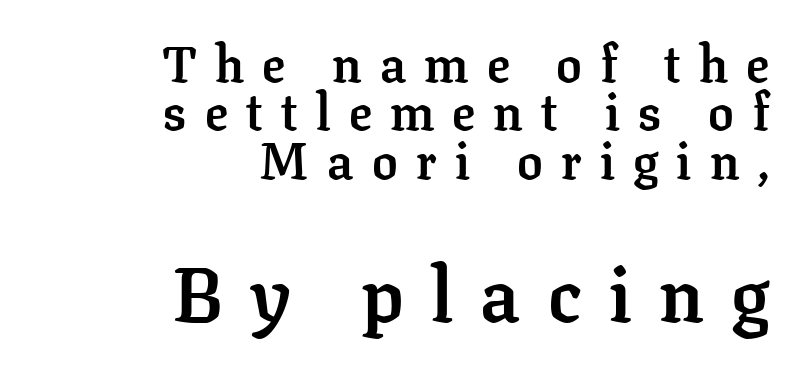
{"serif": "yes", "italic": "no", "bold": "yes", "weight": "semibold", "width": "normal", "stroke_contrast": "low", "x_height": "medium", "monospaced": "no", "underline": "no", "align": "right", "line_spacing": "tight", "line_spacing_ratio": 0.95, "letter_spacing": "wide", "letter_spacing_em": 0.36, "larger_block": "second", "size_ratio": 1.51, "glyph_px": 77}
